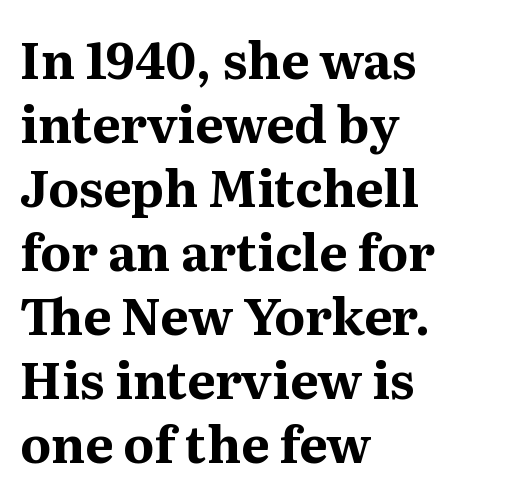
The image shows 50 px bold serif type, upright; set left-aligned, normal line spacing (1.28x), normal letter spacing, not underlined; medium stroke contrast and a medium x-height.
